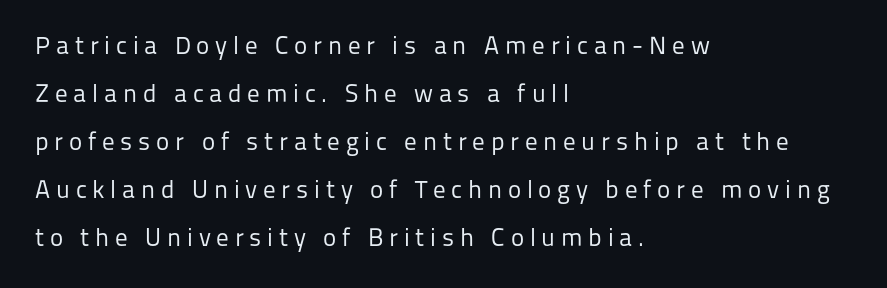
{"italic": "no", "bold": "no", "underline": "no", "align": "left", "line_spacing": "loose", "line_spacing_ratio": 1.92, "letter_spacing": "wide", "letter_spacing_em": 0.23, "glyph_px": 25}
